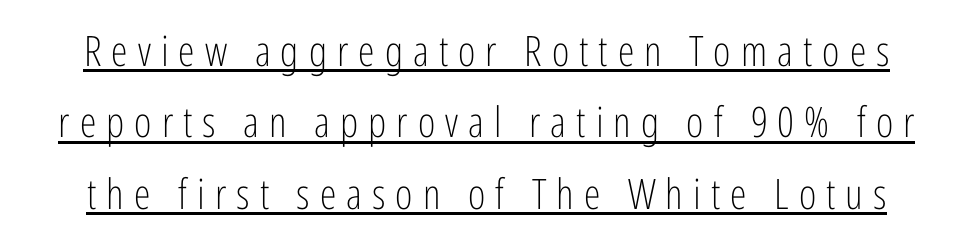
The image shows 42 px light, condensed sans-serif type, upright; set normal line spacing (1.7x), unusually wide letter spacing (+0.24 em), underlined; low stroke contrast and a medium x-height.
